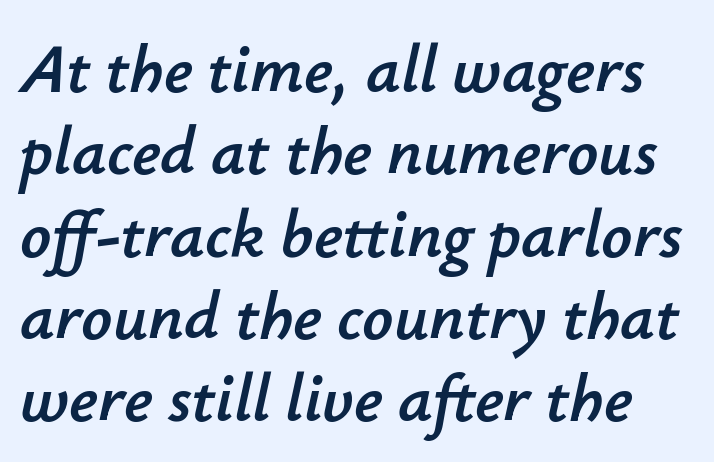
The image shows 68 px text type, italic (leaning right); set line spacing 1.21x, normal letter spacing, not underlined; low stroke contrast and a small x-height.
